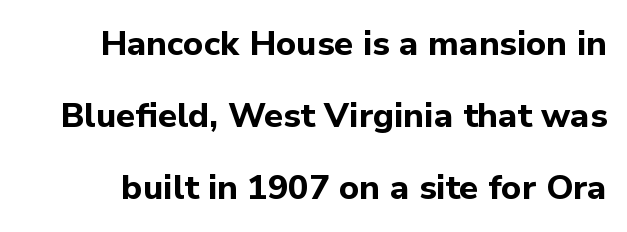
The image shows 34 px bold sans-serif type, upright; set loose line spacing (2.12x), normal letter spacing, not underlined; low stroke contrast and a medium x-height.
